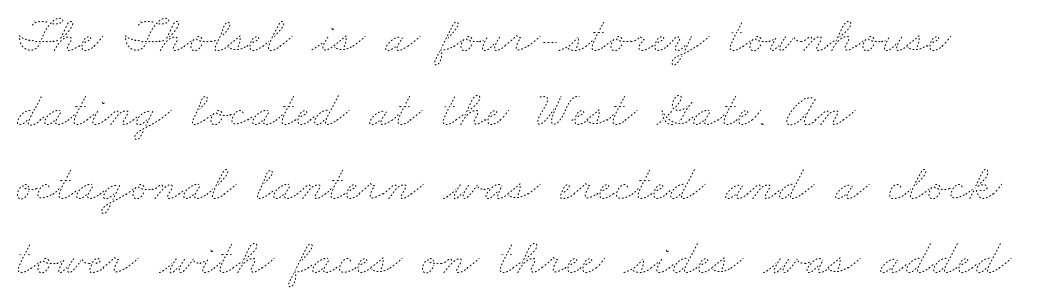
Compared with typical paragraphs, the rows here are spaced about the same. The characters are drawn with everyday or finer stroke widths. This sample uses plain, unmodified letter spacing. The letters advance in unequal steps, a hallmark of proportional type. The space directly below the letters is spotless.
